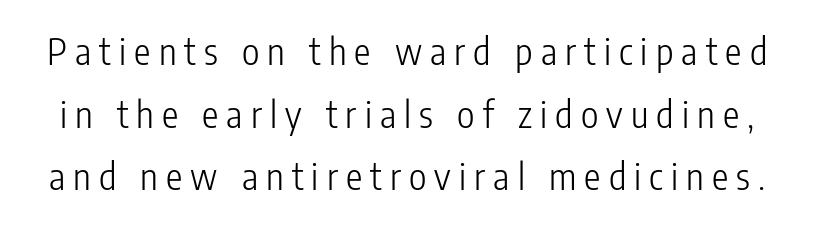
Students, observe: this is what conventionally led text looks like. Tracking value appears strongly positive — letters spread wide. This sample has the flowing, uneven cadence of proportional lettering. Check under the words: just untouched page. Stems and bowls with no extra thickness — not bold.
